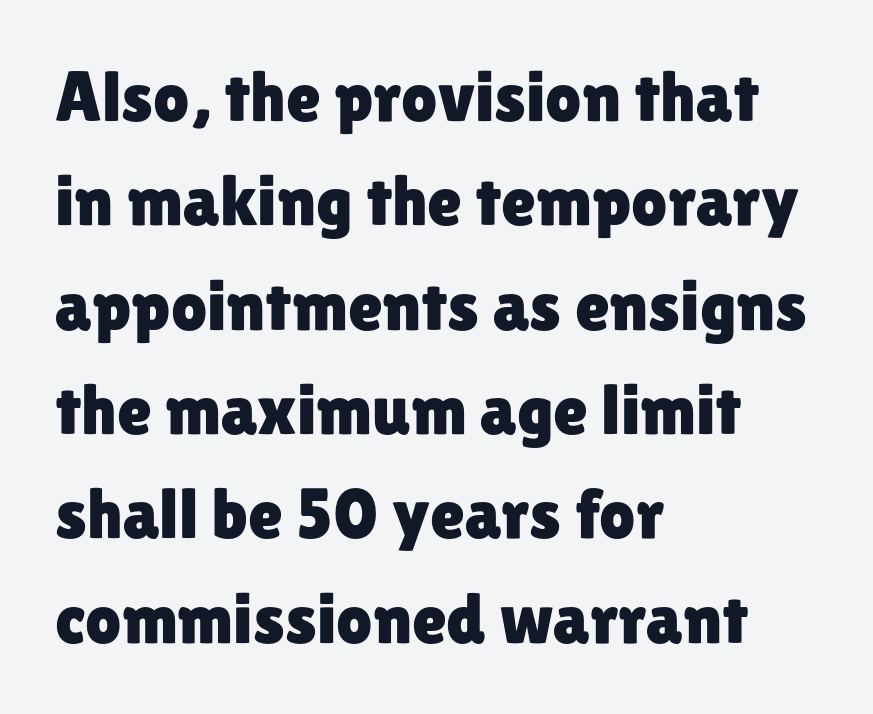
The image shows 71 px sans-serif type, upright; set left-aligned, normal line spacing (1.47x), normal letter spacing, not underlined; low stroke contrast and a medium x-height.
